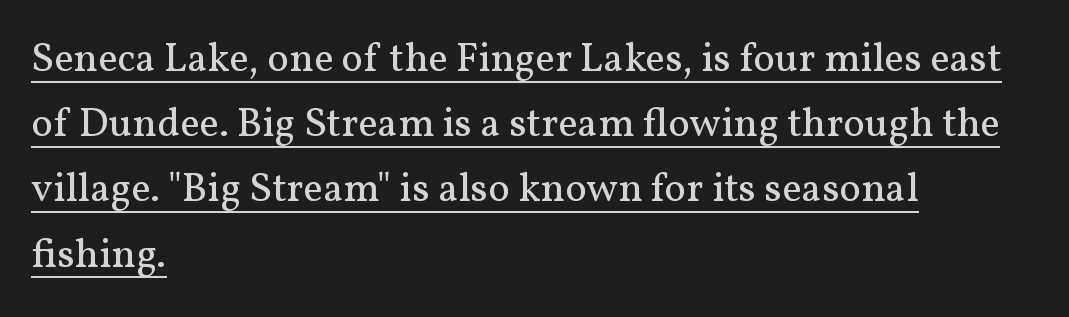
Q: Is the text bold? A: No.
Q: Is the text italic (slanted)? A: No, it is upright.
Q: Is the typeface a serif or a sans-serif typeface? A: Serif.
Q: Is the text underlined? A: Yes.
Q: How is the paragraph aligned? A: Left-aligned.
Q: Is the spacing between letters normal or unusually wide? A: Normal.
Q: Is the spacing between lines tight, normal or loose? A: Normal.
Q: Width (condensed, normal, or wide)? A: Normal.
Q: Stroke contrast? A: Medium.
Q: x-height? A: Medium.
Q: Monospaced? A: No.
